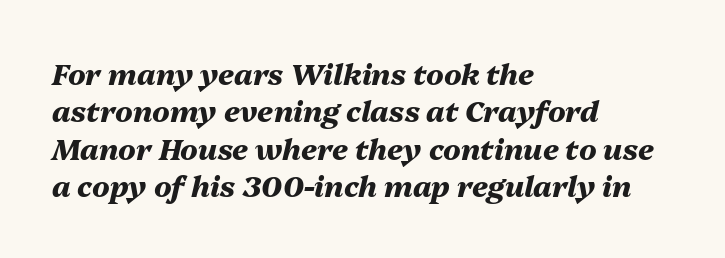
The image shows 29 px heavy type, italic (leaning right); set left-aligned, normal line spacing (1.29x), normal letter spacing, not underlined; medium stroke contrast and a medium x-height.
